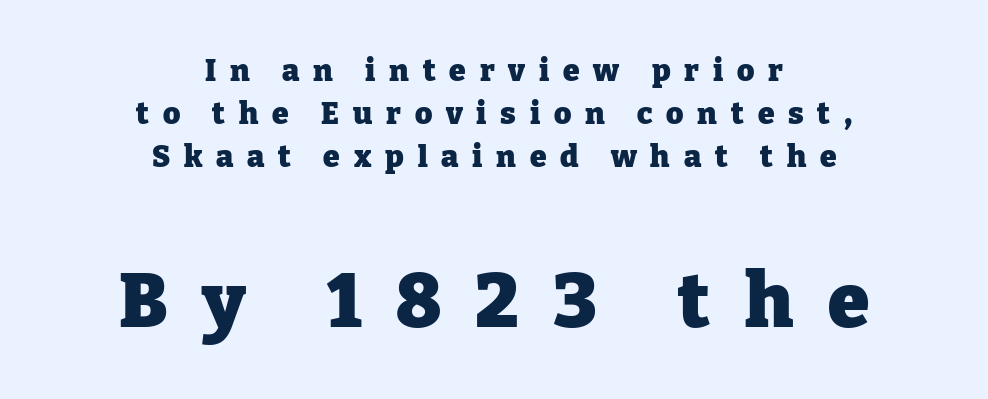
Q: Is the text bold? A: Yes.
Q: Is the text italic (slanted)? A: No, it is upright.
Q: Is the typeface a serif or a sans-serif typeface? A: Serif.
Q: Is the text underlined? A: No.
Q: How is the paragraph aligned? A: Centered.
Q: Is the spacing between letters normal or unusually wide? A: Unusually wide.
Q: Is the spacing between lines tight, normal or loose? A: Normal.
Q: Which block of text is set in a larger size, the first (top) or the second (bottom)? A: The second (bottom) one.
Q: Width (condensed, normal, or wide)? A: Normal.
Q: Stroke contrast? A: Low.
Q: x-height? A: Medium.
Q: Monospaced? A: No.
